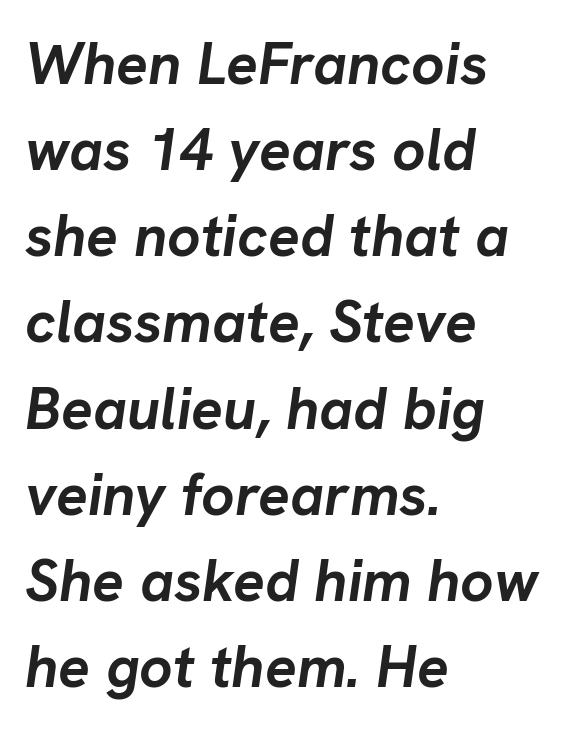
{"italic": "yes", "lean": "right", "slant_degrees": 8, "bold": "yes", "weight": "semibold", "width": "normal", "stroke_contrast": "low", "x_height": "medium", "monospaced": "no", "underline": "no", "align": "left", "line_spacing": "normal", "line_spacing_ratio": 1.46, "letter_spacing": "normal", "letter_spacing_em": 0.0, "glyph_px": 59}
